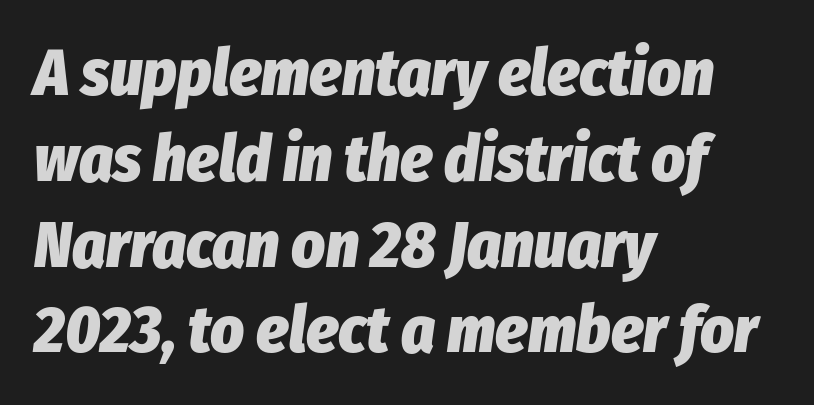
Q: Is the text bold? A: Yes.
Q: Is the text italic (slanted)? A: Yes, it leans right by about 8 degrees.
Q: Is the text underlined? A: No.
Q: How is the paragraph aligned? A: Left-aligned.
Q: Is the spacing between letters normal or unusually wide? A: Normal.
Q: Is the spacing between lines tight, normal or loose? A: Normal.
Q: Width (condensed, normal, or wide)? A: Condensed.
Q: Stroke contrast? A: Low.
Q: x-height? A: Medium.
Q: Monospaced? A: No.
